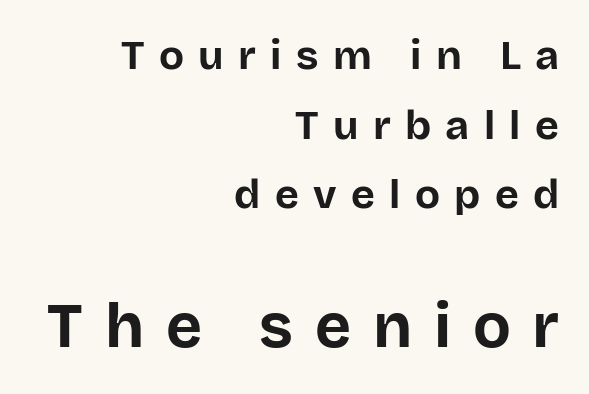
{"serif": "no", "italic": "no", "bold": "yes", "weight": "bold", "width": "normal", "stroke_contrast": "low", "x_height": "large", "monospaced": "no", "underline": "no", "align": "right", "line_spacing": "normal", "line_spacing_ratio": 1.7, "letter_spacing": "wide", "letter_spacing_em": 0.35, "larger_block": "second", "size_ratio": 1.51, "glyph_px": 62}
